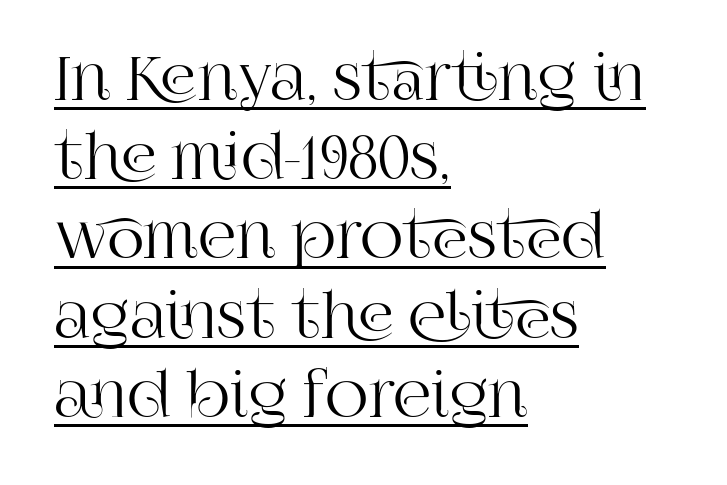
Q: Is the text italic (slanted)? A: No, it is upright.
Q: Is the typeface a serif or a sans-serif typeface? A: Serif.
Q: Is the text underlined? A: Yes.
Q: How is the paragraph aligned? A: Left-aligned.
Q: Is the spacing between letters normal or unusually wide? A: Normal.
Q: Is the spacing between lines tight, normal or loose? A: Normal.
Q: Width (condensed, normal, or wide)? A: Normal.
Q: Stroke contrast? A: High.
Q: x-height? A: Large.
Q: Monospaced? A: No.
